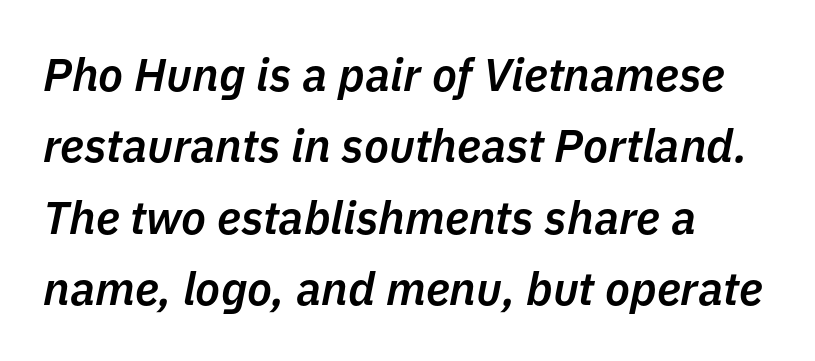
The image shows 46 px semibold type, italic (leaning right); set left-aligned, normal line spacing (1.55x), normal letter spacing, not underlined; low stroke contrast and a medium x-height.
